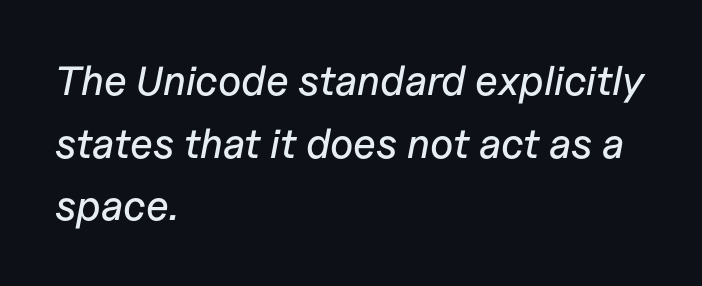
The image shows 41 px text type, italic (leaning right); set left-aligned, normal line spacing (1.53x), normal letter spacing, not underlined; low stroke contrast and a medium x-height.
